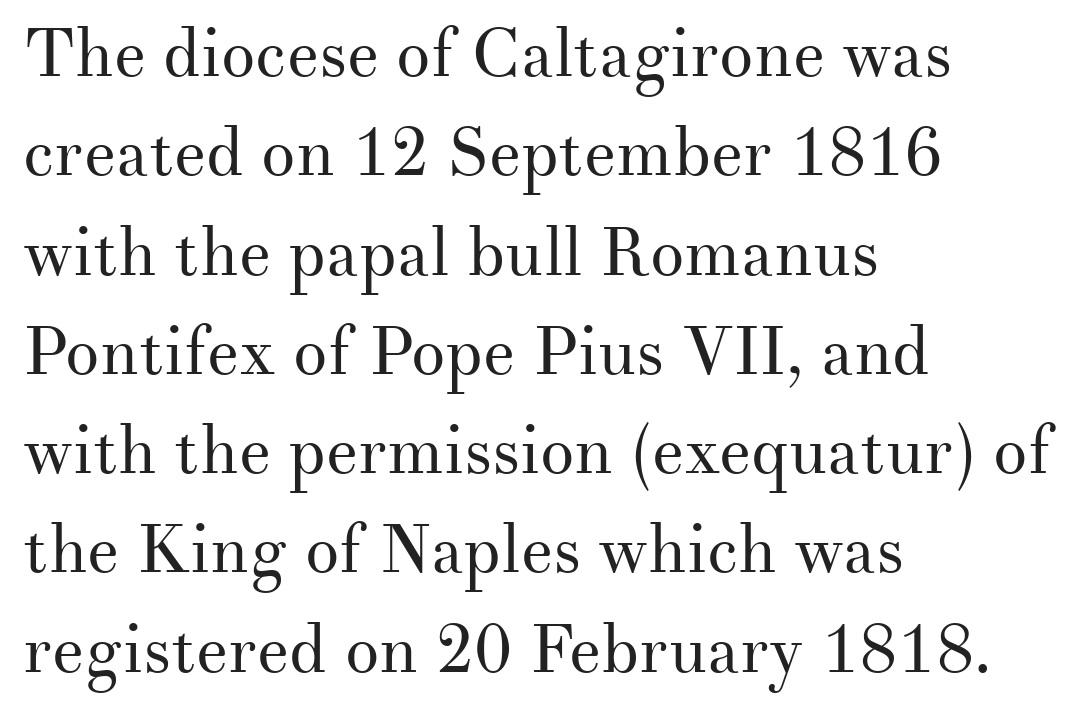
The image shows 68 px regular-weight serif type, upright; set left-aligned, normal line spacing (1.46x), normal letter spacing, not underlined; medium stroke contrast and a small x-height.
